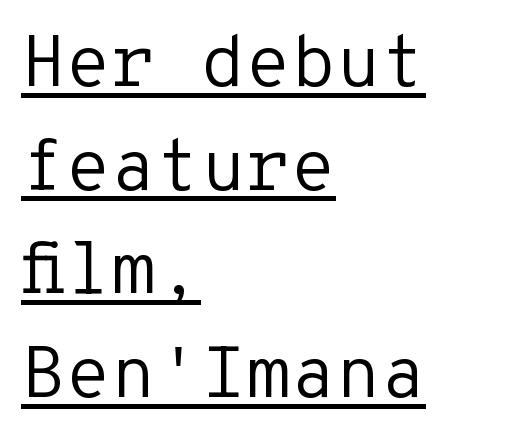
In terms of letterspacing, this is plain default setting. Weight class: somewhere from thin through regular. The letters march in equal steps, a hallmark of fixed-pitch type. Line beginnings align vertically; line endings do not. Regular leading.
